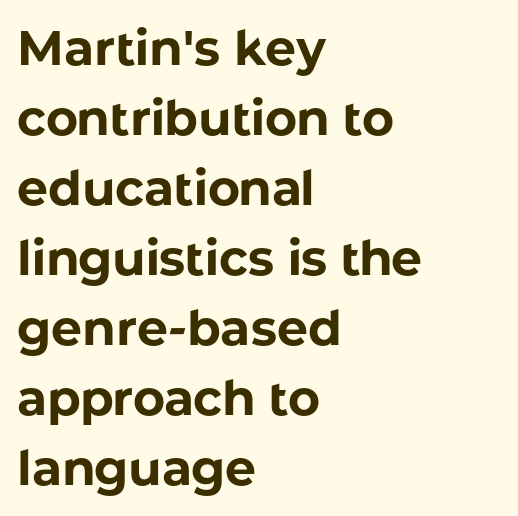
The image shows 49 px bold sans-serif type, upright; set left-aligned, normal line spacing (1.43x), normal letter spacing, not underlined; low stroke contrast and a medium x-height.
